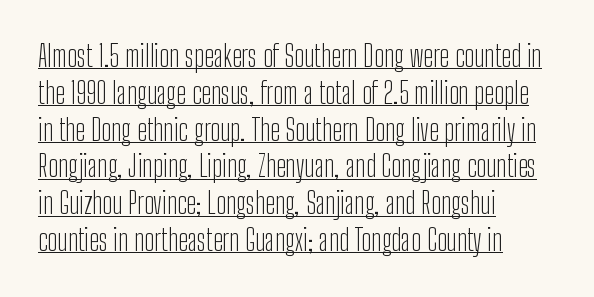
Q: Is the text bold? A: No.
Q: Is the text italic (slanted)? A: No, it is upright.
Q: Is the typeface a serif or a sans-serif typeface? A: Sans-serif.
Q: Is the text underlined? A: Yes.
Q: How is the paragraph aligned? A: Left-aligned.
Q: Is the spacing between letters normal or unusually wide? A: Normal.
Q: Is the spacing between lines tight, normal or loose? A: Normal.
Q: Width (condensed, normal, or wide)? A: Condensed.
Q: Stroke contrast? A: Low.
Q: x-height? A: Medium.
Q: Monospaced? A: No.
